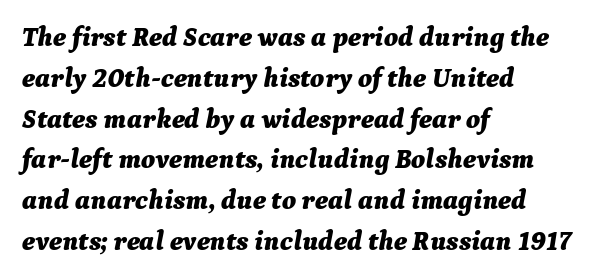
The image shows 27 px bold type, italic (leaning right); set left-aligned, normal line spacing (1.51x), normal letter spacing, not underlined.
